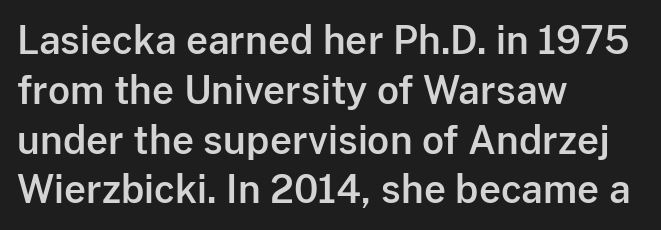
{"serif": "no", "italic": "no", "width": "normal", "stroke_contrast": "low", "x_height": "medium", "monospaced": "no", "underline": "no", "align": "left", "line_spacing": "normal", "line_spacing_ratio": 1.31, "letter_spacing": "normal", "letter_spacing_em": 0.0, "glyph_px": 38}
